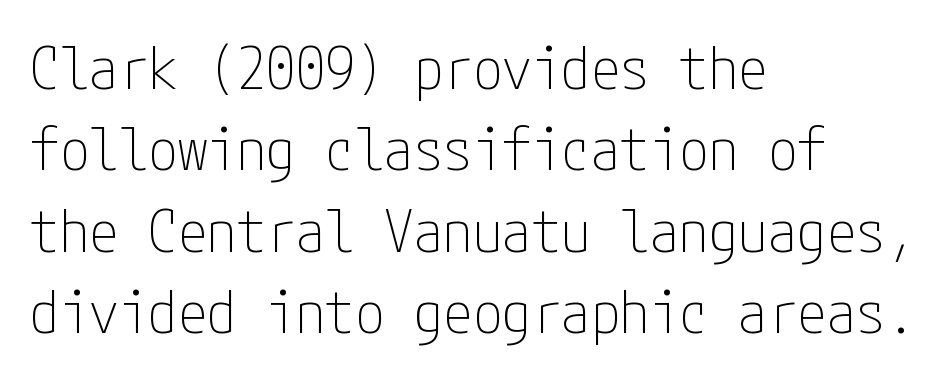
Q: Is the text bold? A: No.
Q: Is the text italic (slanted)? A: No, it is upright.
Q: Is the typeface a serif or a sans-serif typeface? A: Sans-serif.
Q: Is the text underlined? A: No.
Q: How is the paragraph aligned? A: Left-aligned.
Q: Is the spacing between letters normal or unusually wide? A: Normal.
Q: Is the spacing between lines tight, normal or loose? A: Normal.
Q: Width (condensed, normal, or wide)? A: Condensed.
Q: Stroke contrast? A: Low.
Q: x-height? A: Medium.
